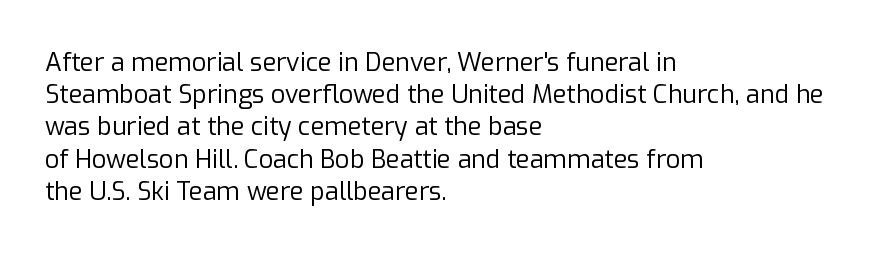
Q: Is the text bold? A: No.
Q: Is the text italic (slanted)? A: No, it is upright.
Q: Is the text underlined? A: No.
Q: How is the paragraph aligned? A: Left-aligned.
Q: Is the spacing between letters normal or unusually wide? A: Normal.
Q: Is the spacing between lines tight, normal or loose? A: Normal.
